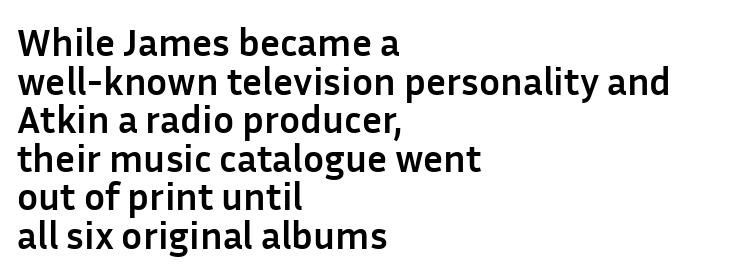
The image shows 39 px semibold sans-serif type, upright; set left-aligned, tight line spacing (0.99x), normal letter spacing, not underlined; low stroke contrast and a medium x-height.
